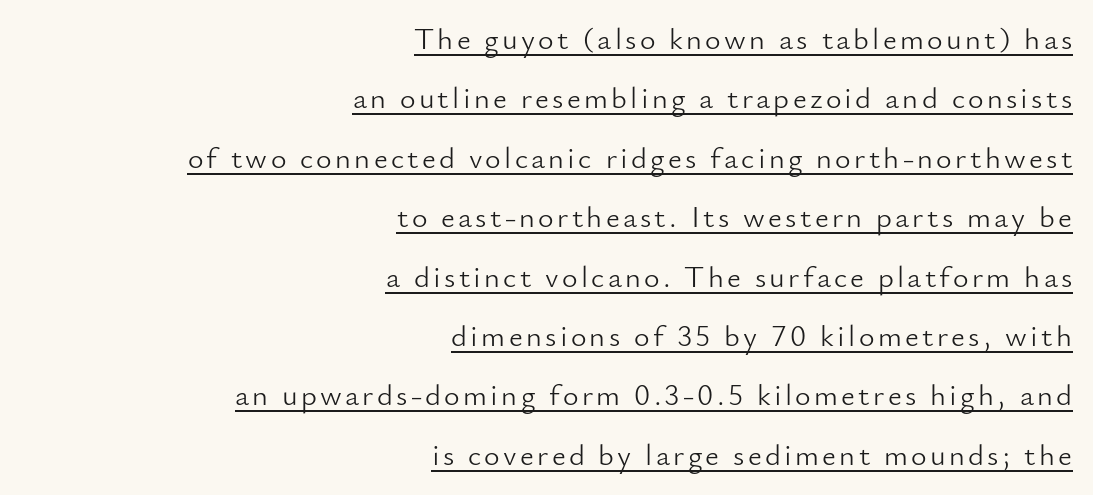
The image shows 30 px light sans-serif type, upright; set right-aligned, loose line spacing (1.98x), underlined; low stroke contrast and a small x-height.
